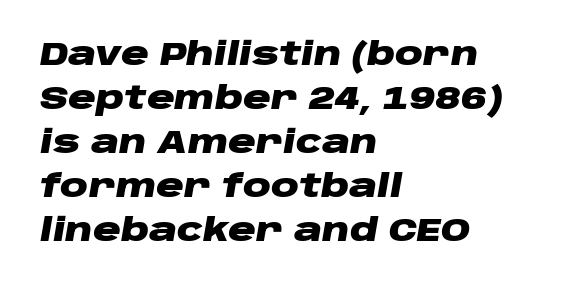
Q: Is the text bold? A: Yes.
Q: Is the text italic (slanted)? A: Yes, it leans right by about 10 degrees.
Q: Is the text underlined? A: No.
Q: How is the paragraph aligned? A: Left-aligned.
Q: Is the spacing between letters normal or unusually wide? A: Normal.
Q: Is the spacing between lines tight, normal or loose? A: Normal.
Q: Width (condensed, normal, or wide)? A: Wide.
Q: Stroke contrast? A: Low.
Q: x-height? A: Large.
Q: Monospaced? A: No.
